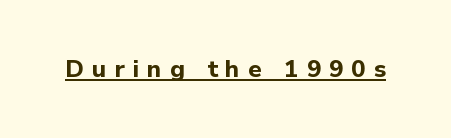
{"italic": "no", "bold": "yes", "underline": "yes", "letter_spacing": "wide", "letter_spacing_em": 0.33, "glyph_px": 24}
